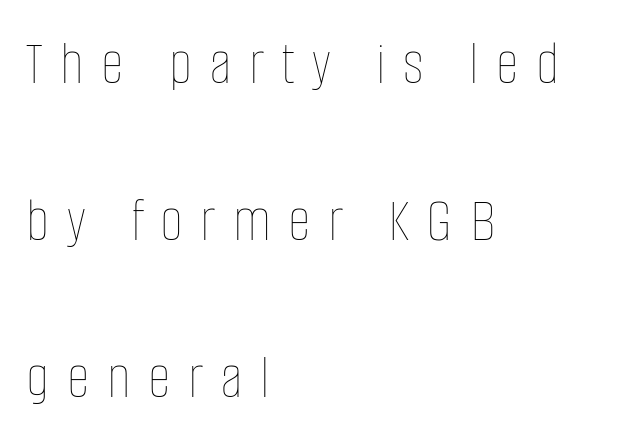
The image shows 63 px thin, condensed type, upright; set left-aligned, loose line spacing (2.49x), unusually wide letter spacing (+0.28 em), not underlined; low stroke contrast and a large x-height.
